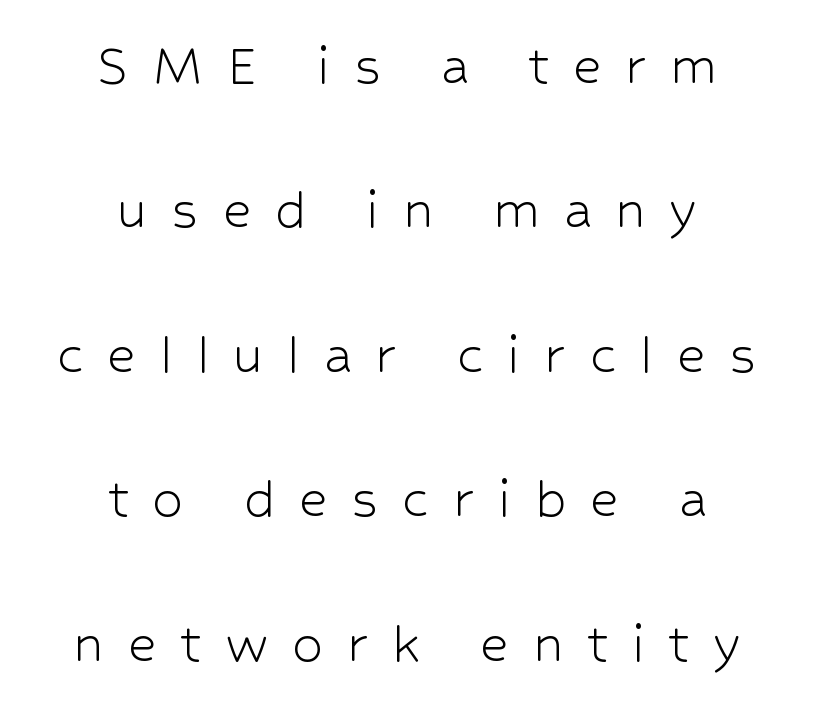
Q: Is the text bold? A: No.
Q: Is the text italic (slanted)? A: No, it is upright.
Q: Is the typeface a serif or a sans-serif typeface? A: Sans-serif.
Q: Is the text underlined? A: No.
Q: How is the paragraph aligned? A: Centered.
Q: Is the spacing between letters normal or unusually wide? A: Unusually wide.
Q: Is the spacing between lines tight, normal or loose? A: Loose.
Q: Width (condensed, normal, or wide)? A: Normal.
Q: Stroke contrast? A: Low.
Q: x-height? A: Medium.
Q: Monospaced? A: No.
